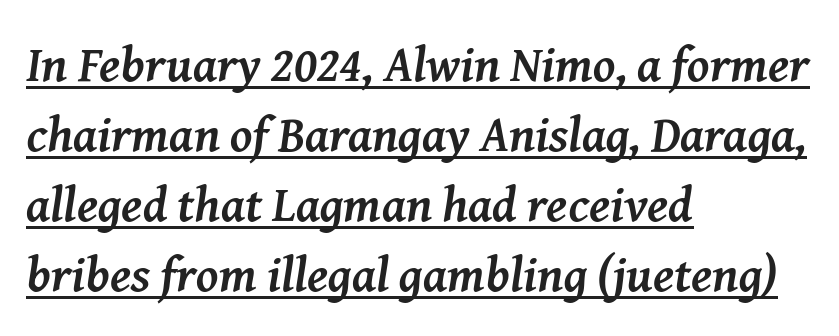
The image shows 50 px semibold serif type, italic (leaning right); set left-aligned, normal line spacing (1.4x), normal letter spacing, underlined; medium stroke contrast and a medium x-height.
